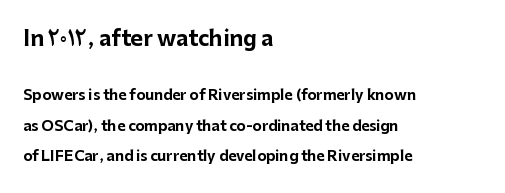
Q: Is the text bold? A: Yes.
Q: Is the text italic (slanted)? A: No, it is upright.
Q: Is the text underlined? A: No.
Q: How is the paragraph aligned? A: Left-aligned.
Q: Is the spacing between letters normal or unusually wide? A: Normal.
Q: Is the spacing between lines tight, normal or loose? A: Loose.
Q: Which block of text is set in a larger size, the first (top) or the second (bottom)? A: The first (top) one.
